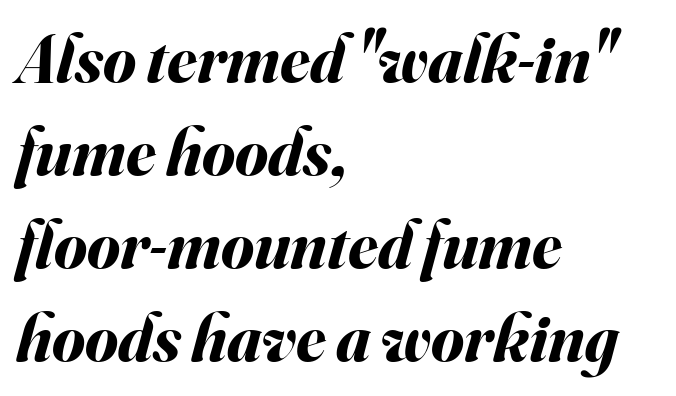
{"italic": "yes", "lean": "right", "slant_degrees": 16, "bold": "yes", "weight": "bold", "width": "normal", "stroke_contrast": "medium", "x_height": "small", "monospaced": "no", "underline": "no", "align": "left", "line_spacing": "normal", "line_spacing_ratio": 1.39, "letter_spacing": "normal", "letter_spacing_em": 0.0, "glyph_px": 67}
